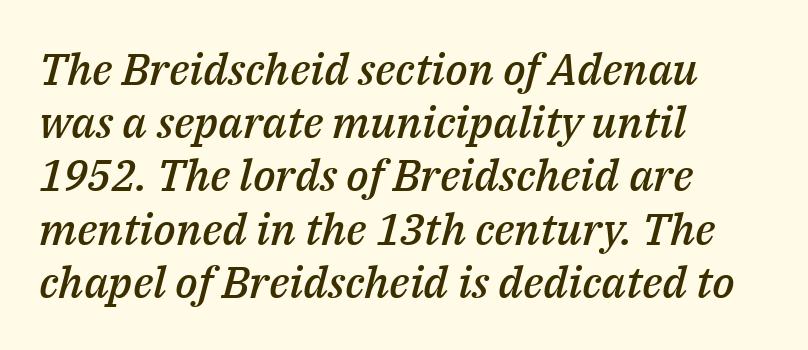
Q: Is the text bold? A: Semi-bold.
Q: Is the text italic (slanted)? A: Yes, it leans right by about 14 degrees.
Q: Is the text underlined? A: No.
Q: How is the paragraph aligned? A: Left-aligned.
Q: Is the spacing between letters normal or unusually wide? A: Normal.
Q: Width (condensed, normal, or wide)? A: Normal.
Q: Stroke contrast? A: Medium.
Q: x-height? A: Medium.
Q: Monospaced? A: No.
